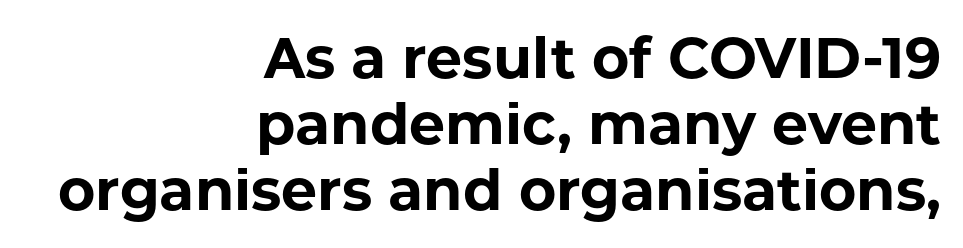
Q: Is the text bold? A: Yes.
Q: Is the text italic (slanted)? A: No, it is upright.
Q: Is the typeface a serif or a sans-serif typeface? A: Sans-serif.
Q: Is the text underlined? A: No.
Q: How is the paragraph aligned? A: Right-aligned.
Q: Is the spacing between letters normal or unusually wide? A: Normal.
Q: Width (condensed, normal, or wide)? A: Normal.
Q: Stroke contrast? A: Low.
Q: x-height? A: Medium.
Q: Monospaced? A: No.
